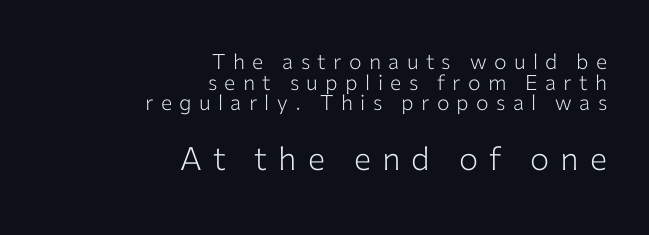
The passage shown is not underscored anywhere. Observe the absence of serifs on each vertical stroke in this sample. The passage shown is typed in a proportional face where columns would drift. The tracking jumps out immediately: characters are airy and widely separated. Every stem runs plumb, perpendicular to the baseline.
